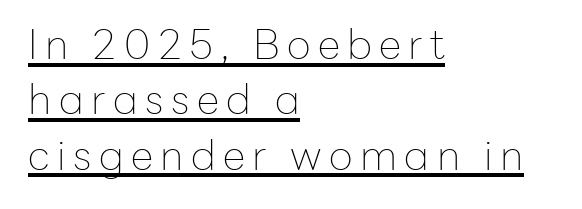
Weight: regular or lighter. The rendering uses the underline text-decoration. Look at the bottom of the vertical strokes: they stop flat, with no serifs. Vertically, the passage feels balanced, rows spaced as you'd expect. Compared with a centered layout, this one pins lines to the left instead.
